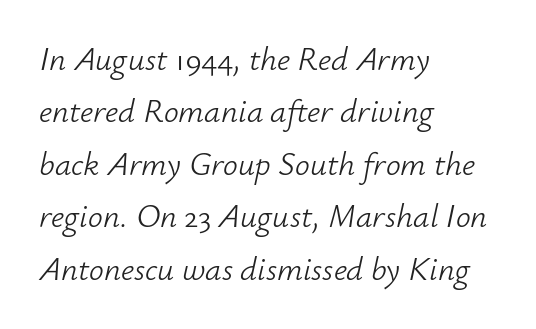
Q: Is the text bold? A: No.
Q: Is the text italic (slanted)? A: Yes, it leans right by about 12 degrees.
Q: Is the text underlined? A: No.
Q: How is the paragraph aligned? A: Left-aligned.
Q: Is the spacing between letters normal or unusually wide? A: Normal.
Q: Is the spacing between lines tight, normal or loose? A: Normal.
Q: Width (condensed, normal, or wide)? A: Normal.
Q: Stroke contrast? A: Low.
Q: x-height? A: Small.
Q: Monospaced? A: No.
